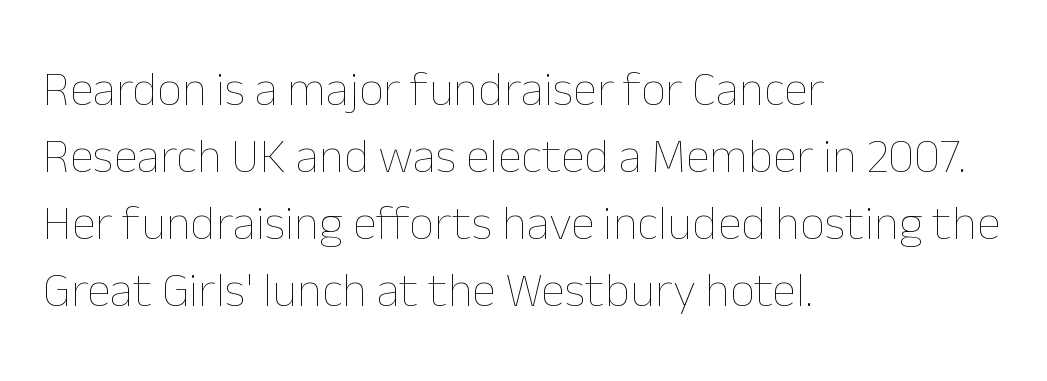
The image shows 49 px thin type, upright; set left-aligned, normal line spacing (1.37x), normal letter spacing, not underlined; low stroke contrast and a medium x-height.
